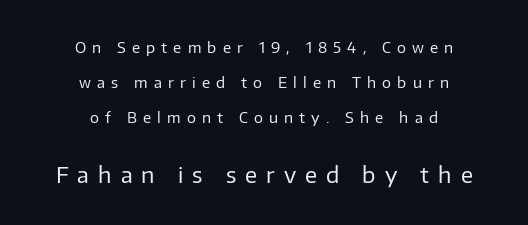
Q: Is the text bold? A: No.
Q: Is the text italic (slanted)? A: No, it is upright.
Q: Is the text underlined? A: No.
Q: How is the paragraph aligned? A: Centered.
Q: Is the spacing between letters normal or unusually wide? A: Unusually wide.
Q: Is the spacing between lines tight, normal or loose? A: Loose.
Q: Which block of text is set in a larger size, the first (top) or the second (bottom)? A: The second (bottom) one.
